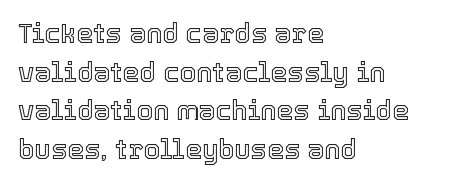
{"italic": "no", "underline": "no", "align": "left", "line_spacing": "normal", "line_spacing_ratio": 1.43, "letter_spacing": "normal", "letter_spacing_em": 0.0, "glyph_px": 27}
